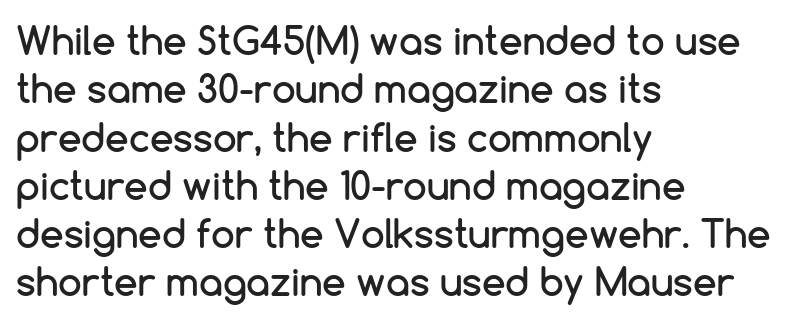
Q: Is the text italic (slanted)? A: No, it is upright.
Q: Is the typeface a serif or a sans-serif typeface? A: Sans-serif.
Q: Is the text underlined? A: No.
Q: How is the paragraph aligned? A: Left-aligned.
Q: Is the spacing between letters normal or unusually wide? A: Normal.
Q: Is the spacing between lines tight, normal or loose? A: Normal.
Q: Width (condensed, normal, or wide)? A: Normal.
Q: Stroke contrast? A: Low.
Q: x-height? A: Medium.
Q: Monospaced? A: No.
